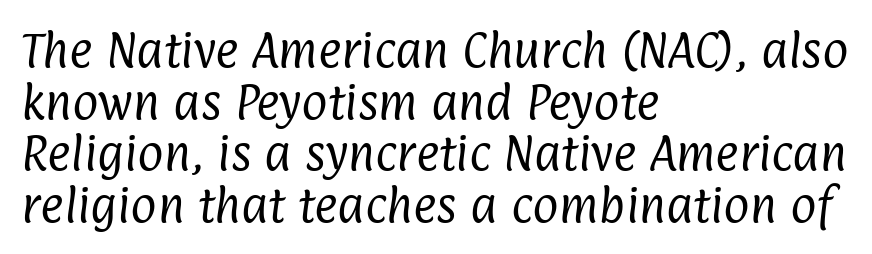
Unmarked baselines from the first word to the last. One glance says typical: line gaps are just what's usual. Tracking value appears to be zero — textbook default spacing. Proportional: the letters do not fall into vertical columns. Check where the strokes stop: nothing finishes them off — pure sans.
